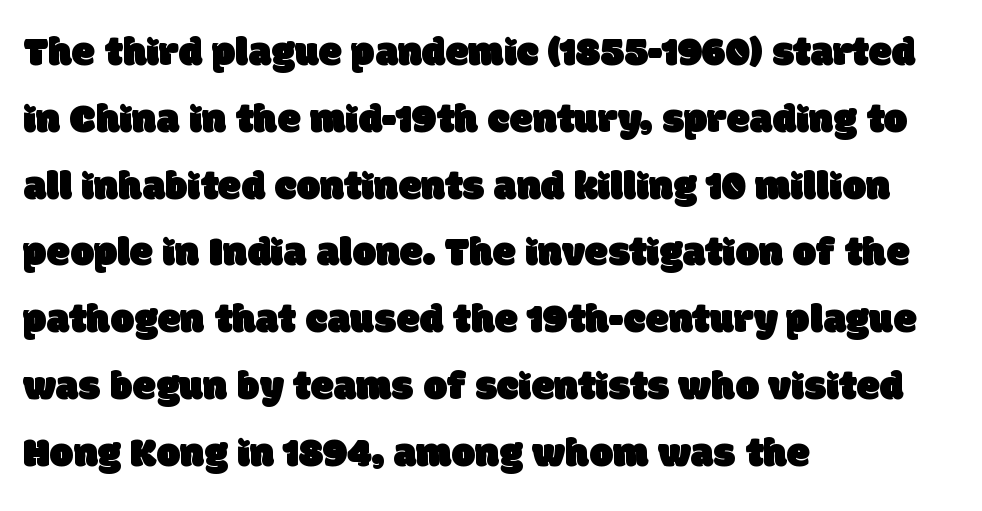
Q: Is the typeface a serif or a sans-serif typeface? A: Sans-serif.
Q: Is the text underlined? A: No.
Q: How is the paragraph aligned? A: Left-aligned.
Q: Is the spacing between letters normal or unusually wide? A: Normal.
Q: Is the spacing between lines tight, normal or loose? A: Normal.
Q: Width (condensed, normal, or wide)? A: Normal.
Q: Stroke contrast? A: Low.
Q: x-height? A: Large.
Q: Monospaced? A: No.
